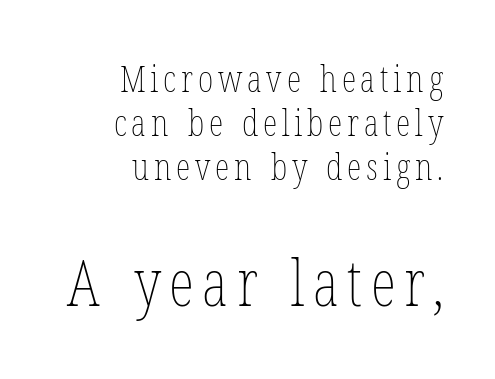
The image shows 65 px thin, condensed type, upright; set right-aligned, line spacing 1.19x, not underlined; the second (bottom) block is 1.76x larger; low stroke contrast and a medium x-height.
